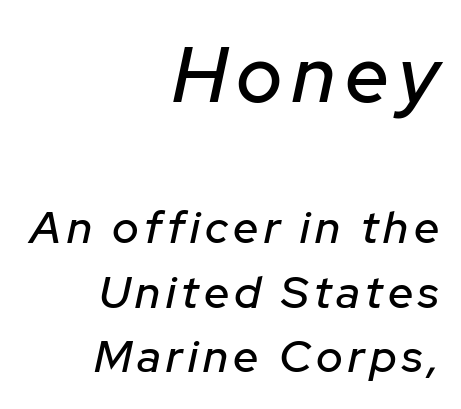
Q: Is the text italic (slanted)? A: Yes, it leans right by about 12 degrees.
Q: Is the text underlined? A: No.
Q: How is the paragraph aligned? A: Right-aligned.
Q: Is the spacing between lines tight, normal or loose? A: Normal.
Q: Which block of text is set in a larger size, the first (top) or the second (bottom)? A: The first (top) one.
Q: Width (condensed, normal, or wide)? A: Normal.
Q: Stroke contrast? A: Low.
Q: x-height? A: Medium.
Q: Monospaced? A: No.
